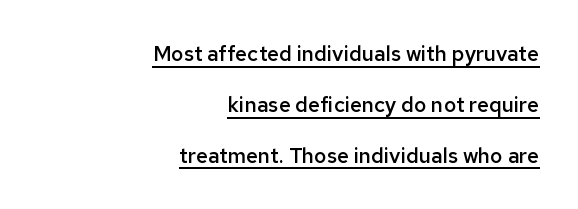
The rendering uses a large line-height, opening up the rows. Teacher's note: observe the even right margin — that is flush-right alignment. No italicization has been applied; the sample stays upright. On the weight axis this lands at semibold, roughly 600.
